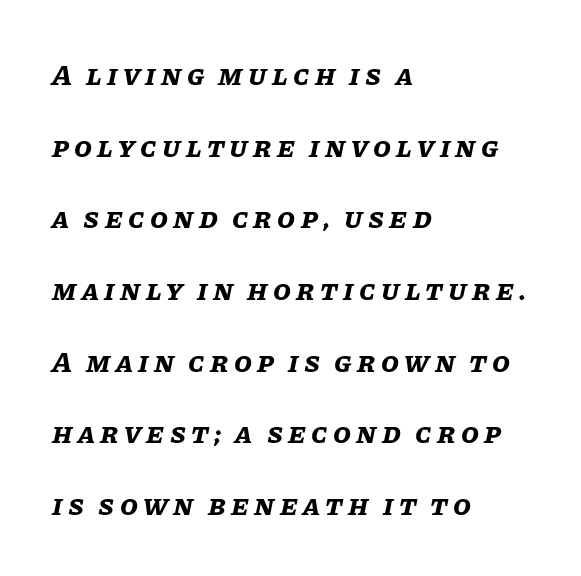
Q: Is the text bold? A: Yes.
Q: Is the text italic (slanted)? A: Yes, it leans right by about 11 degrees.
Q: Is the text underlined? A: No.
Q: How is the paragraph aligned? A: Left-aligned.
Q: Is the spacing between lines tight, normal or loose? A: Loose.
Q: Width (condensed, normal, or wide)? A: Normal.
Q: Stroke contrast? A: Low.
Q: x-height? A: Large.
Q: Monospaced? A: No.
